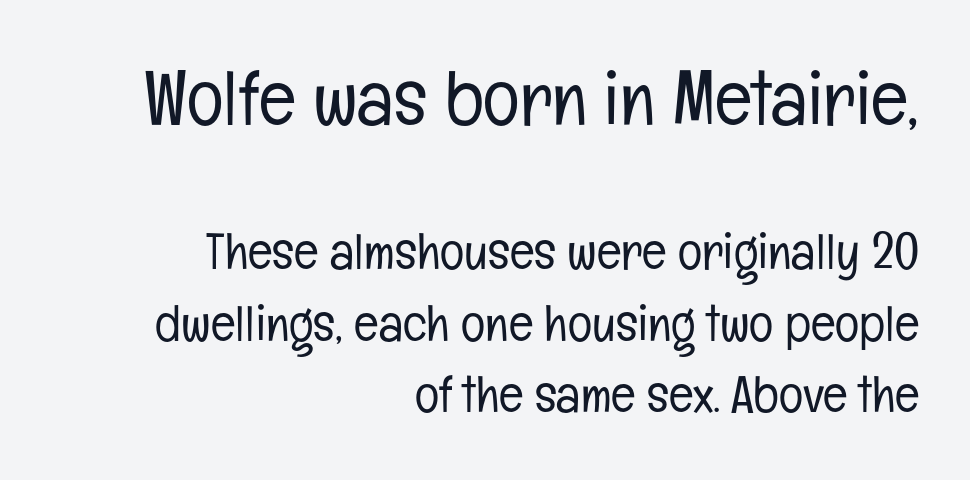
{"serif": "no", "italic": "no", "bold": "no", "weight": "light", "width": "condensed", "stroke_contrast": "low", "x_height": "medium", "monospaced": "no", "underline": "no", "align": "right", "line_spacing": "normal", "line_spacing_ratio": 1.4, "letter_spacing": "normal", "letter_spacing_em": 0.0, "larger_block": "first", "size_ratio": 1.51, "glyph_px": 77}
